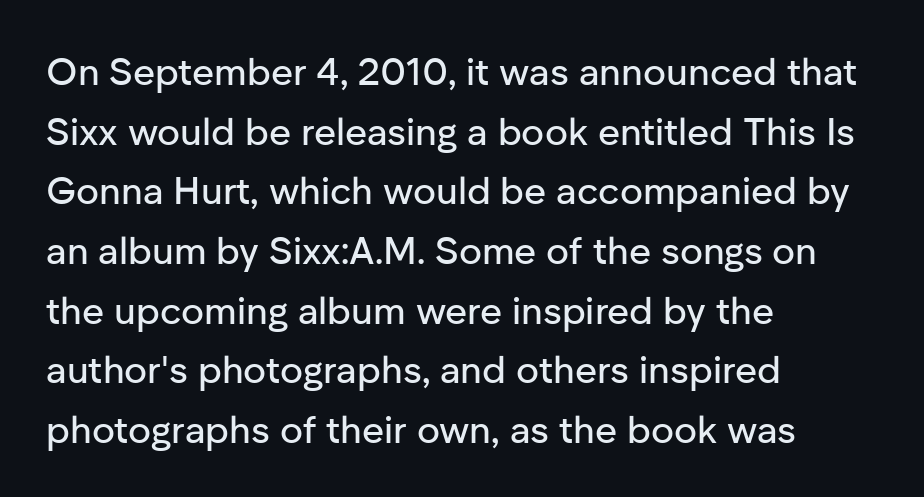
Upright lettering throughout. Line beginnings align vertically; line endings do not. Regarding serifs, this sample does without them. Spacing verdict: proportional, widths tailored to each character. Underline: absent. Words appear dense and cohesive because spacing is normal.
